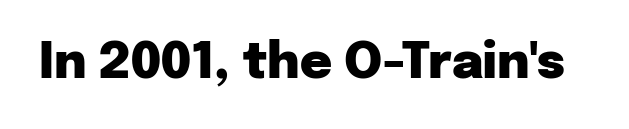
The image shows 49 px heavy sans-serif type, upright; set normal letter spacing, not underlined; low stroke contrast and a medium x-height.
